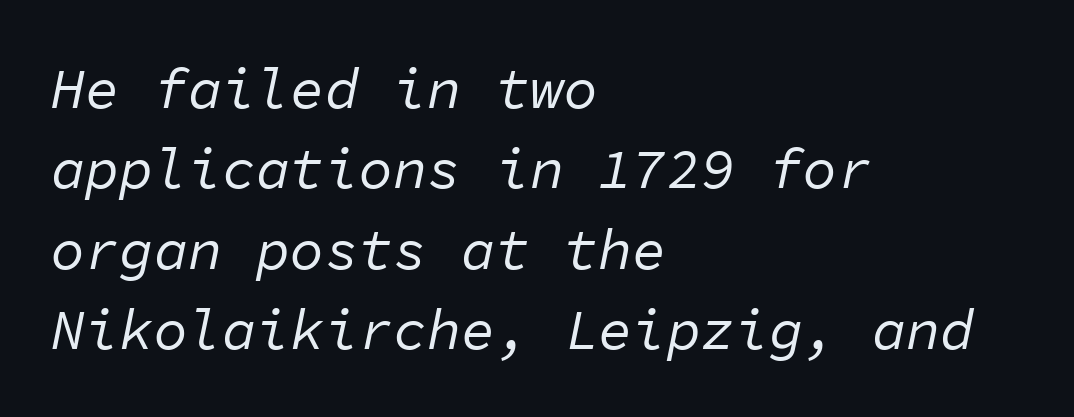
Bold? No — there's no thickening of the strokes. Each word holds together tightly as a unit, with standard inter-letter gaps. Visually the block forms a straight wall on the left and a jagged coastline on the right. A bare baseline throughout the passage.
